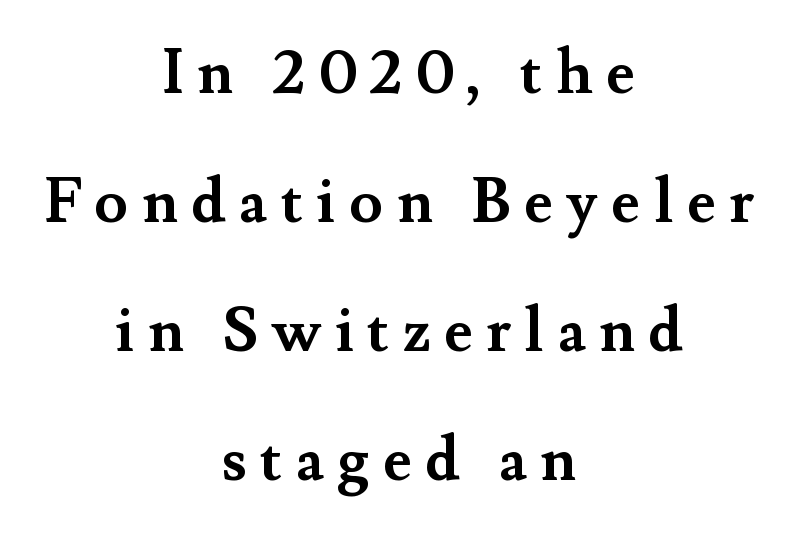
Proportional: the letters do not fall into vertical columns. Short and long lines alike share a common midpoint. Anything drawn beneath the words? Only blank space. The rendering uses a large line-height, opening up the rows. The letterforms stand isolated, each surrounded by extra space.
